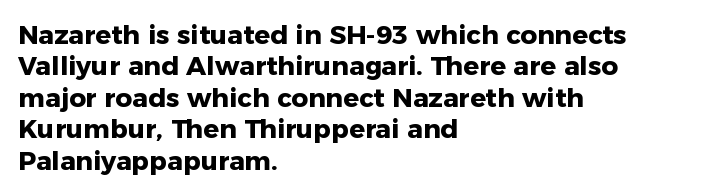
The image shows 26 px bold type, upright; set left-aligned, line spacing 1.21x, normal letter spacing, not underlined.
